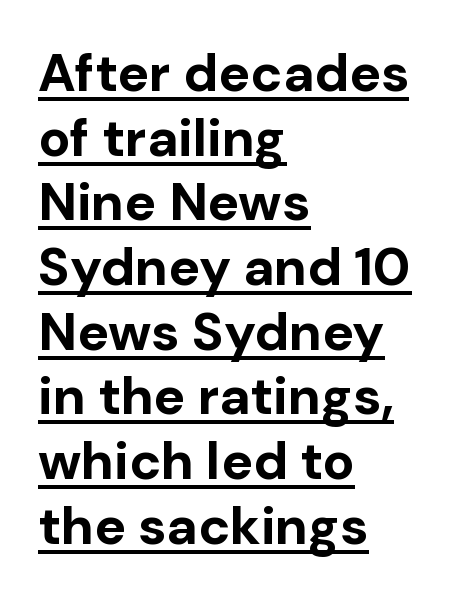
If you drew a ruler down the left edge, every line would touch it. In terms of posture, this sample is upright. These words are printed bold, with thick strokes throughout. In terms of letterspacing, this is plain default setting.
